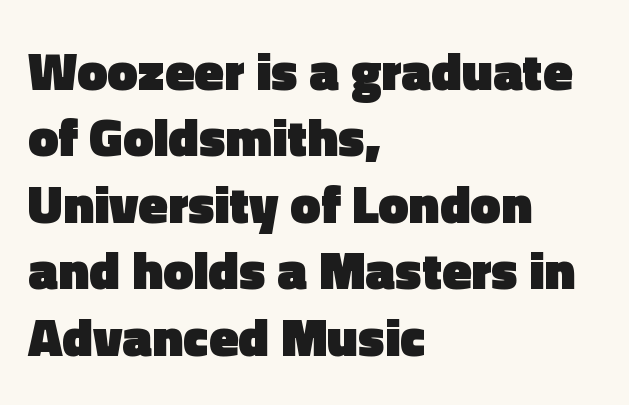
{"serif": "no", "italic": "no", "bold": "yes", "weight": "heavy", "width": "normal", "x_height": "medium", "monospaced": "no", "underline": "no", "align": "left", "line_spacing_ratio": 1.23, "letter_spacing": "normal", "letter_spacing_em": 0.0, "glyph_px": 54}
